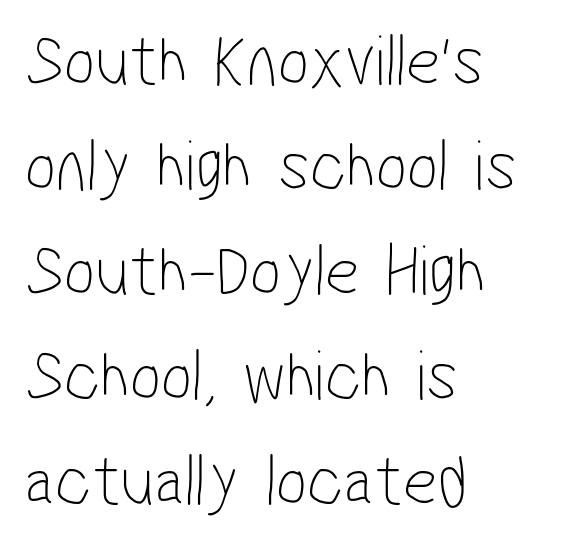
Q: Is the text bold? A: No.
Q: Is the typeface a serif or a sans-serif typeface? A: Sans-serif.
Q: Is the text underlined? A: No.
Q: How is the paragraph aligned? A: Left-aligned.
Q: Is the spacing between letters normal or unusually wide? A: Normal.
Q: Is the spacing between lines tight, normal or loose? A: Normal.
Q: Width (condensed, normal, or wide)? A: Condensed.
Q: Stroke contrast? A: Low.
Q: x-height? A: Medium.
Q: Monospaced? A: No.
